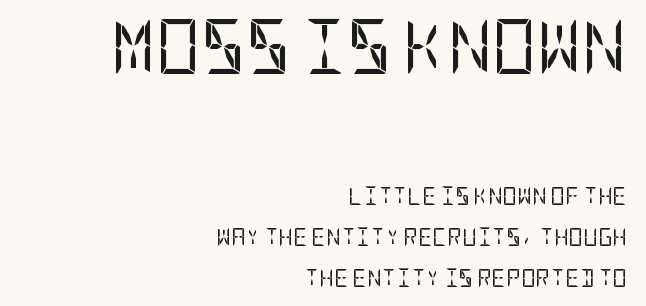
Clear beneath every line of the passage. In terms of posture, this sample is upright. A light-to-regular cut is what we see here. The rendering shrinks the type as you move from the upper chunk to the lower. Is the block centered? No — it sits flush against the right margin. Type style note: lacks serifs.
